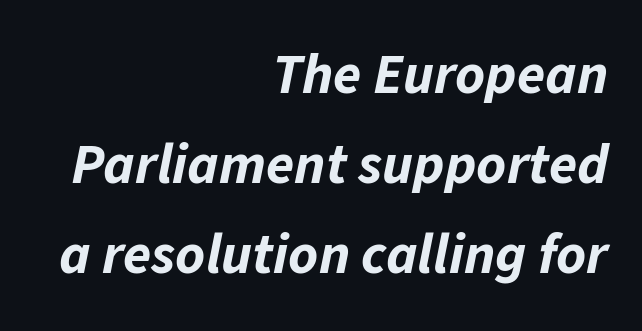
Q: Is the text bold? A: Yes.
Q: Is the text italic (slanted)? A: Yes, it leans right by about 11 degrees.
Q: Is the text underlined? A: No.
Q: How is the paragraph aligned? A: Right-aligned.
Q: Is the spacing between letters normal or unusually wide? A: Normal.
Q: Is the spacing between lines tight, normal or loose? A: Normal.
Q: Width (condensed, normal, or wide)? A: Normal.
Q: Stroke contrast? A: Low.
Q: x-height? A: Medium.
Q: Monospaced? A: No.
